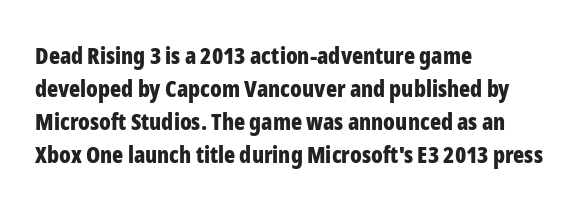
The image shows 23 px bold type, upright; set left-aligned, normal line spacing (1.43x), normal letter spacing, not underlined.
